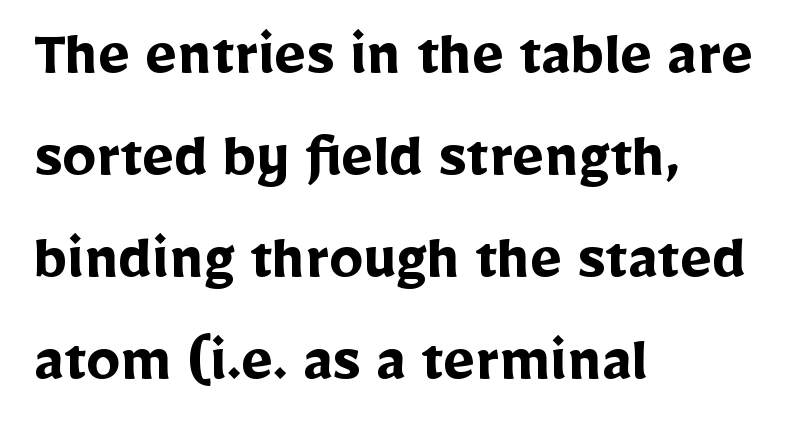
Q: Is the text bold? A: Yes.
Q: Is the text italic (slanted)? A: No, it is upright.
Q: Is the typeface a serif or a sans-serif typeface? A: Sans-serif.
Q: Is the text underlined? A: No.
Q: How is the paragraph aligned? A: Left-aligned.
Q: Is the spacing between letters normal or unusually wide? A: Normal.
Q: Is the spacing between lines tight, normal or loose? A: Normal.
Q: Width (condensed, normal, or wide)? A: Normal.
Q: Stroke contrast? A: Low.
Q: x-height? A: Medium.
Q: Monospaced? A: No.
